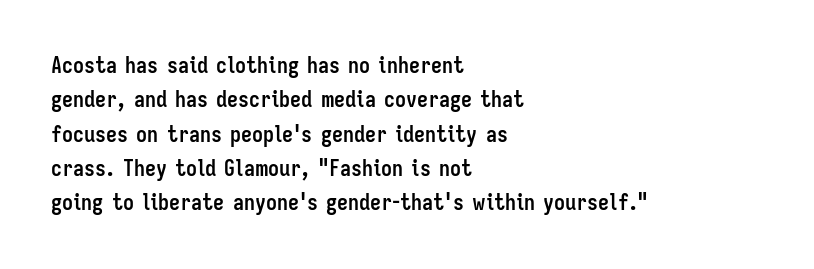
{"italic": "no", "bold": "yes", "underline": "no", "align": "left", "line_spacing": "normal", "line_spacing_ratio": 1.56, "letter_spacing": "normal", "letter_spacing_em": 0.0, "glyph_px": 22}
